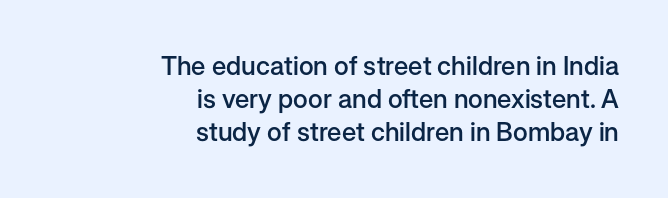
{"italic": "no", "bold": "semi", "underline": "no", "align": "right", "line_spacing": "normal", "line_spacing_ratio": 1.27, "letter_spacing": "normal", "letter_spacing_em": 0.0, "glyph_px": 26}
